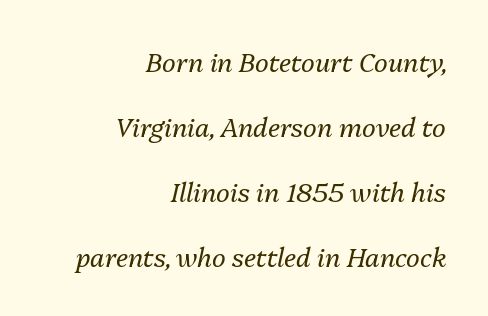
The image shows 26 px text type, italic (leaning right); set right-aligned, loose line spacing (2.5x), normal letter spacing, not underlined.
